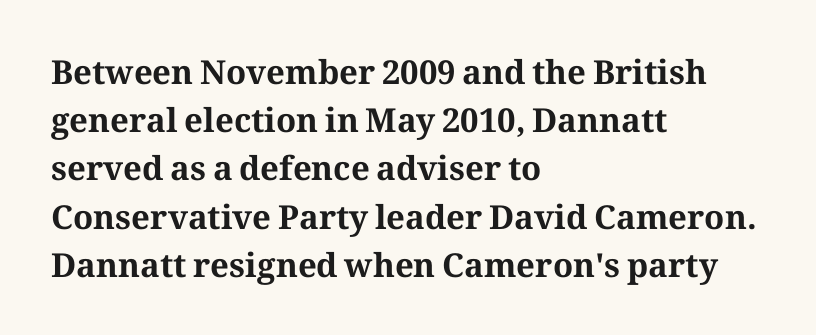
The image shows 33 px bold serif type, upright; set left-aligned, normal line spacing (1.46x), normal letter spacing, not underlined; medium stroke contrast and a medium x-height.
